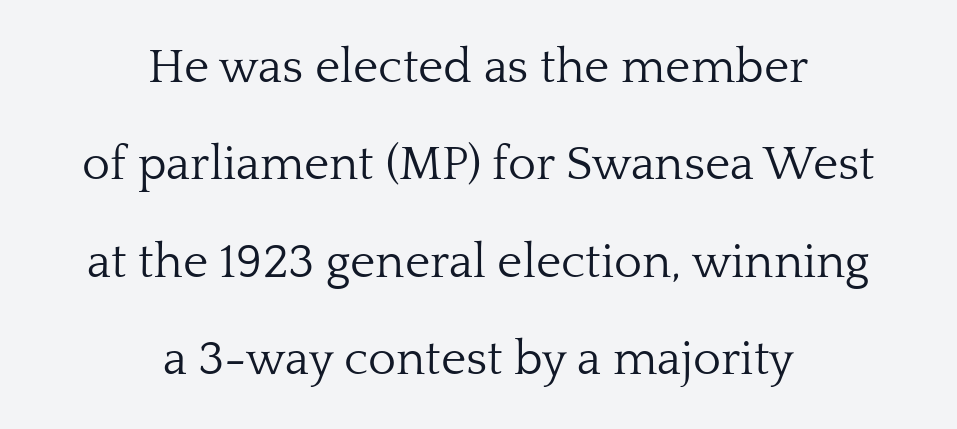
{"serif": "yes", "italic": "no", "bold": "no", "weight": "light", "width": "normal", "stroke_contrast": "low", "x_height": "medium", "monospaced": "no", "underline": "no", "align": "center", "line_spacing": "loose", "line_spacing_ratio": 2.03, "letter_spacing": "normal", "letter_spacing_em": 0.0, "glyph_px": 48}
